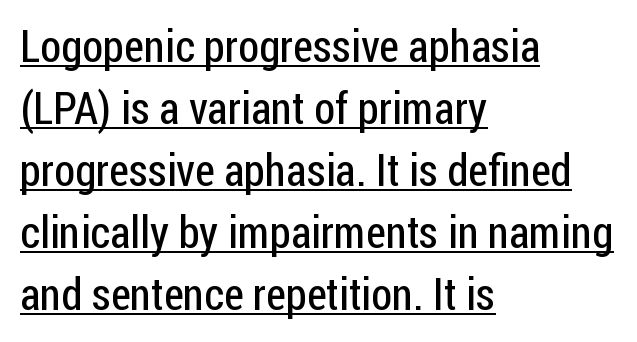
The image shows 45 px regular-weight, condensed sans-serif type, upright; set left-aligned, normal line spacing (1.38x), normal letter spacing, underlined; low stroke contrast and a medium x-height.
